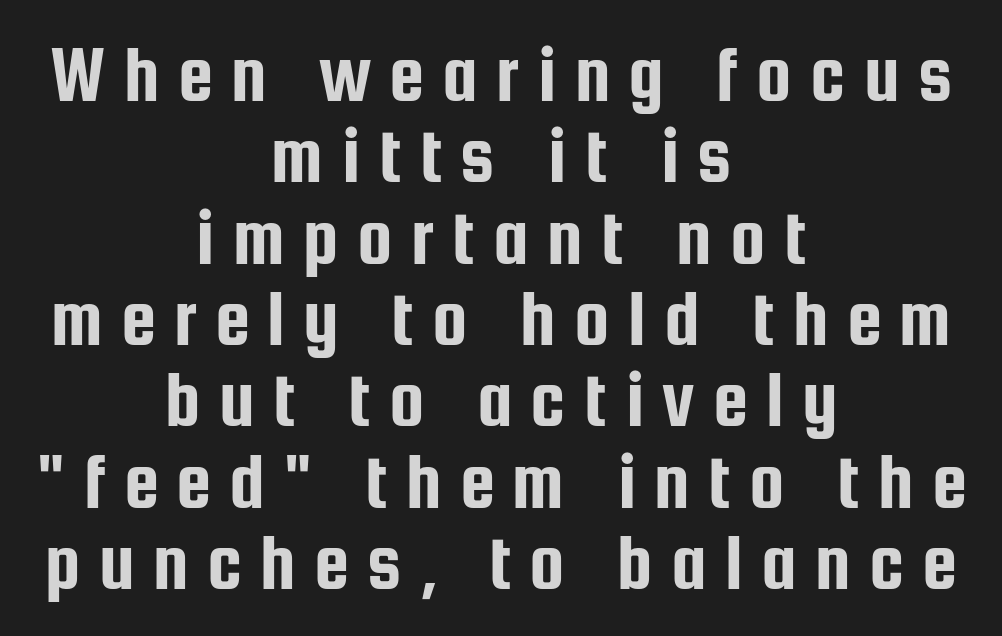
{"serif": "no", "italic": "no", "width": "condensed", "stroke_contrast": "low", "x_height": "medium", "monospaced": "no", "underline": "no", "align": "center", "line_spacing": "tight", "line_spacing_ratio": 1.03, "letter_spacing": "wide", "letter_spacing_em": 0.23, "glyph_px": 79}
